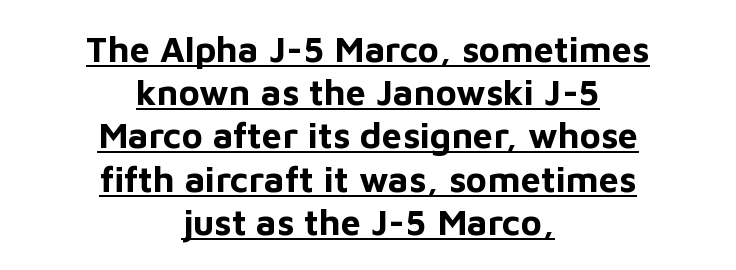
{"serif": "no", "italic": "no", "bold": "yes", "weight": "bold", "width": "normal", "stroke_contrast": "low", "x_height": "medium", "monospaced": "no", "underline": "yes", "align": "center", "line_spacing_ratio": 1.2, "letter_spacing": "normal", "letter_spacing_em": 0.0, "glyph_px": 36}
